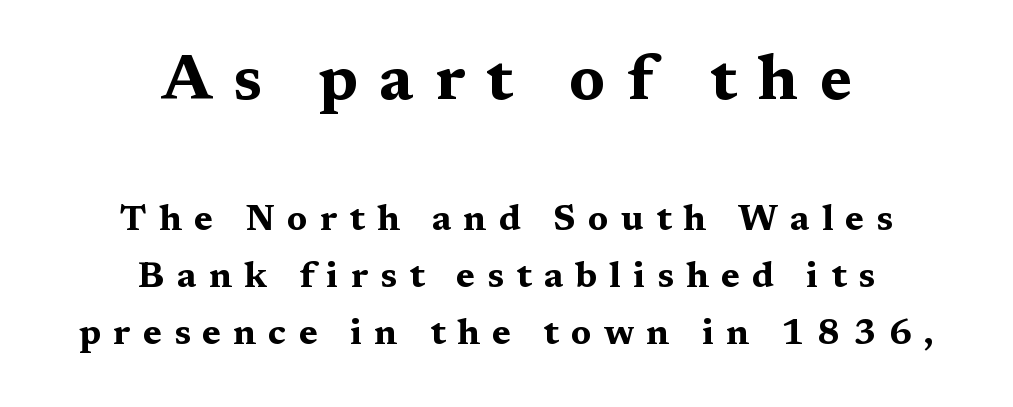
The earlier block is typeset at a bigger size than the later block. Is the block centered? Yes — each line is placed symmetrically about the middle. You could not count columns in this text — the font is proportionally spaced. Does the type have serifs? Yes, each stem ends in a small foot.
